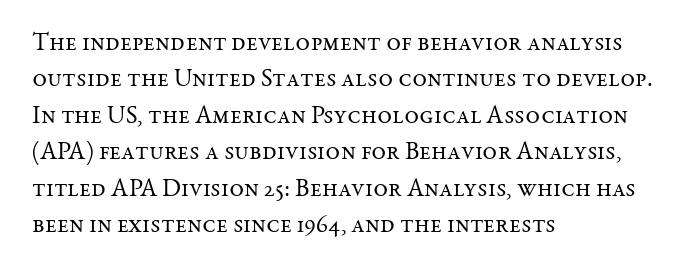
The image shows 25 px text type, upright; set left-aligned, normal line spacing (1.46x), normal letter spacing, not underlined.
